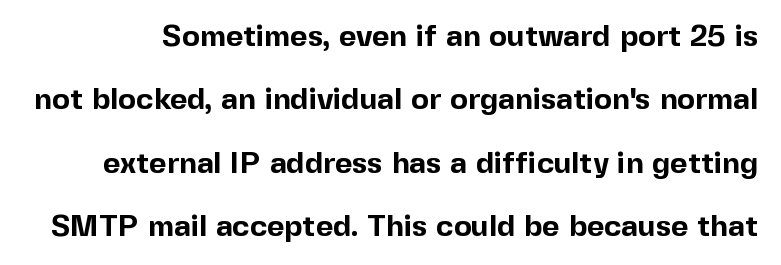
The image shows 30 px bold sans-serif type, upright; set loose line spacing (2.11x), normal letter spacing, not underlined; a medium x-height.
